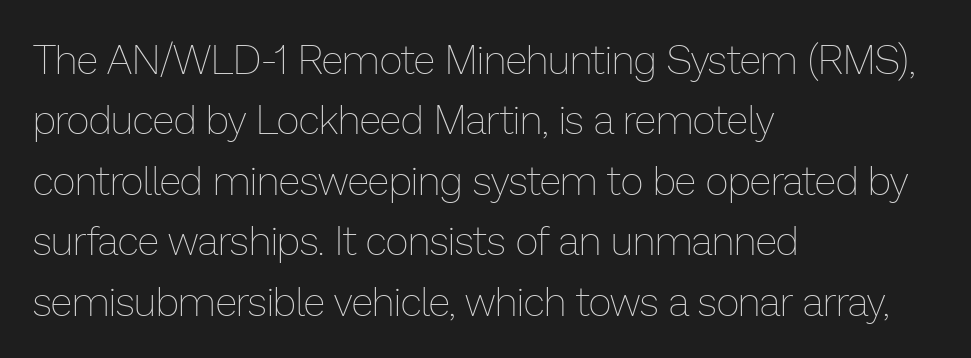
The image shows 40 px thin type, upright; set left-aligned, normal line spacing (1.51x), normal letter spacing, not underlined; low stroke contrast and a medium x-height.
